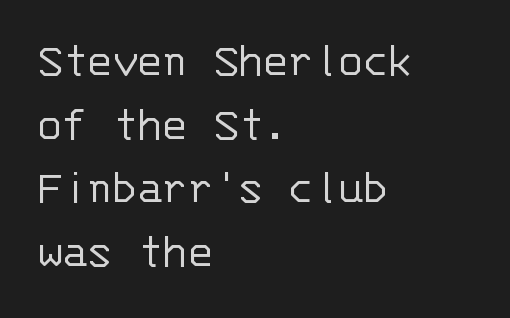
Is the block centered? No — it sits flush against the left margin. Classification — sans serif. Each new line begins a customary step beneath the previous one. The letters stand upright; this is a roman face. Summary of weight: not heavy and not bold.
